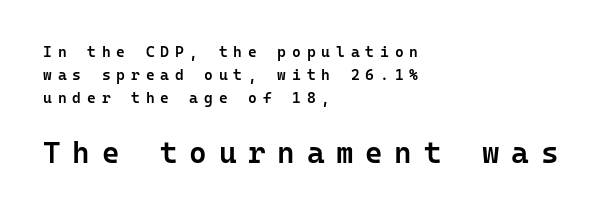
The image shows 30 px semibold sans-serif type, upright, monospaced; set left-aligned, normal line spacing (1.52x), unusually wide letter spacing (+0.39 em), not underlined; the second (bottom) block is 2.0x larger; low stroke contrast and a medium x-height.
